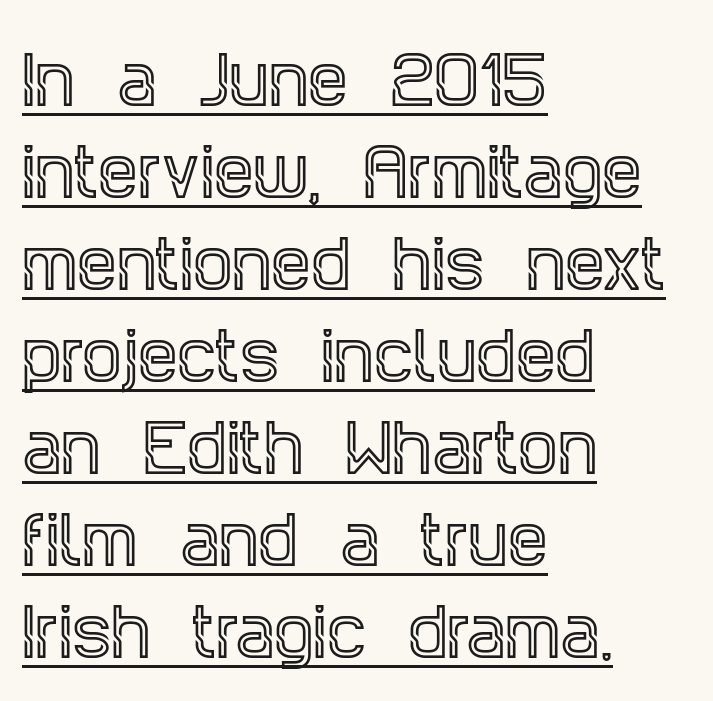
Observe the serifs anchoring each vertical stroke in this sample. The letters advance in unequal steps, a hallmark of proportional type. How are the letters spaced? Ordinarily, with no added tracking. This sample is left-justified, so line endings fall wherever the words run out.
